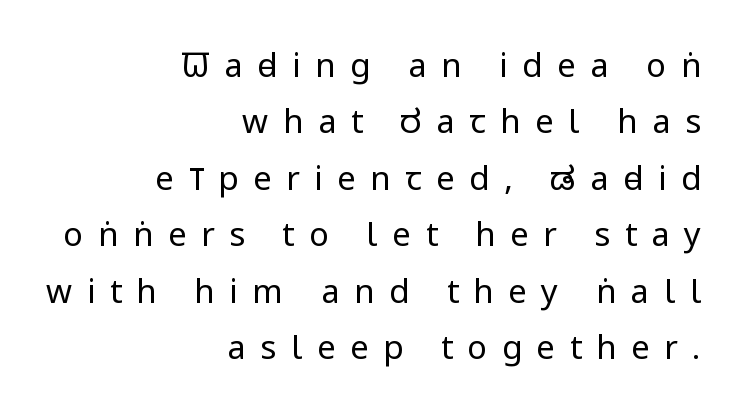
Q: Is the text bold? A: No.
Q: Is the text italic (slanted)? A: No, it is upright.
Q: Is the typeface a serif or a sans-serif typeface? A: Sans-serif.
Q: Is the text underlined? A: No.
Q: How is the paragraph aligned? A: Right-aligned.
Q: Is the spacing between letters normal or unusually wide? A: Unusually wide.
Q: Width (condensed, normal, or wide)? A: Condensed.
Q: Stroke contrast? A: Low.
Q: x-height? A: Large.
Q: Monospaced? A: No.
